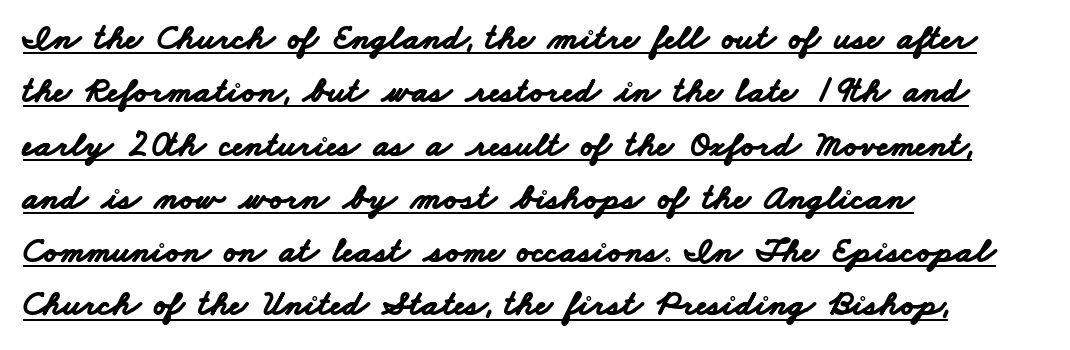
{"serif": "no", "bold": "yes", "weight": "bold", "width": "wide", "stroke_contrast": "low", "x_height": "small", "monospaced": "no", "underline": "yes", "align": "left", "line_spacing": "normal", "line_spacing_ratio": 1.48, "letter_spacing": "normal", "letter_spacing_em": 0.0, "glyph_px": 36}
